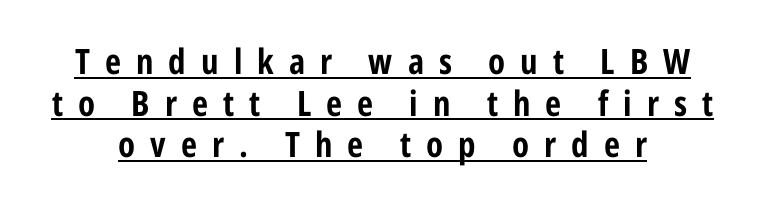
The image shows 35 px bold, condensed sans-serif type, upright; set line spacing 1.19x, unusually wide letter spacing (+0.43 em), underlined; low stroke contrast and a medium x-height.
